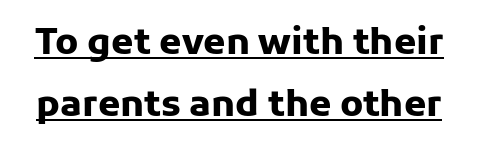
Q: Is the text bold? A: Yes.
Q: Is the text italic (slanted)? A: No, it is upright.
Q: Is the typeface a serif or a sans-serif typeface? A: Sans-serif.
Q: Is the text underlined? A: Yes.
Q: Is the spacing between letters normal or unusually wide? A: Normal.
Q: Width (condensed, normal, or wide)? A: Normal.
Q: Stroke contrast? A: Low.
Q: x-height? A: Medium.
Q: Monospaced? A: No.
